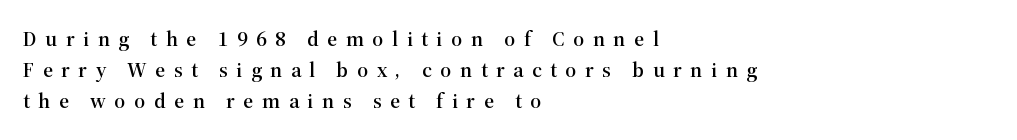
The image shows 22 px text type, upright; set left-aligned, normal line spacing (1.42x), unusually wide letter spacing (+0.38 em), not underlined.
